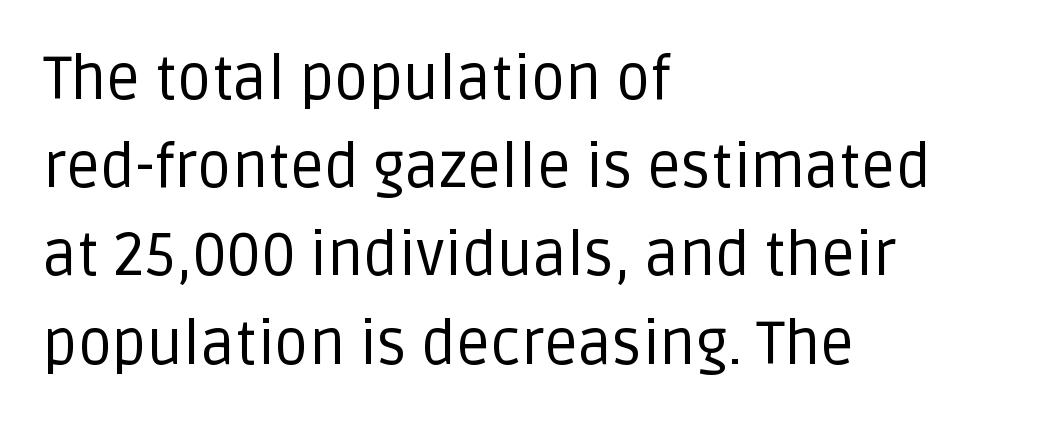
{"serif": "no", "italic": "no", "bold": "no", "weight": "regular", "width": "normal", "stroke_contrast": "low", "x_height": "large", "monospaced": "no", "underline": "no", "align": "left", "line_spacing": "normal", "line_spacing_ratio": 1.47, "letter_spacing": "normal", "letter_spacing_em": 0.0, "glyph_px": 60}
